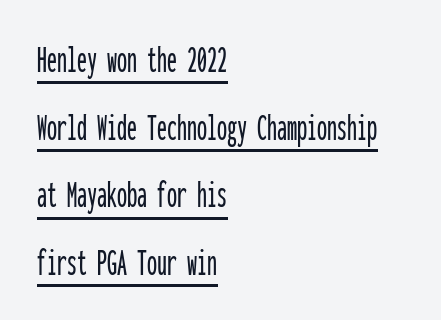
There is no visible air inserted between adjacent glyphs. The vertical gap from one line to the next is medium. The sample's only ornament is a line tracing under the words. The face used here is a sans, in the tradition of grotesques and geometrics.
